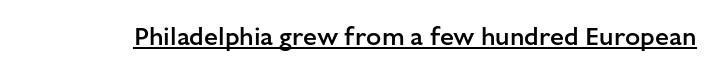
{"italic": "no", "bold": "semi", "underline": "yes", "letter_spacing": "normal", "letter_spacing_em": 0.0, "glyph_px": 25}
